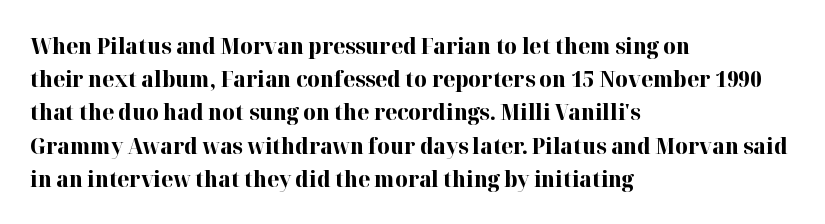
Q: Is the text bold? A: Yes.
Q: Is the text italic (slanted)? A: No, it is upright.
Q: Is the text underlined? A: No.
Q: How is the paragraph aligned? A: Left-aligned.
Q: Is the spacing between letters normal or unusually wide? A: Normal.
Q: Is the spacing between lines tight, normal or loose? A: Normal.
